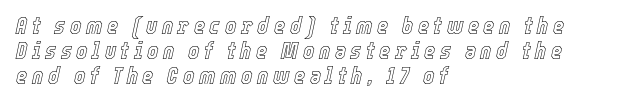
{"italic": "yes", "lean": "right", "slant_degrees": 12, "underline": "no", "align": "left", "line_spacing": "tight", "line_spacing_ratio": 1.05, "glyph_px": 24}
